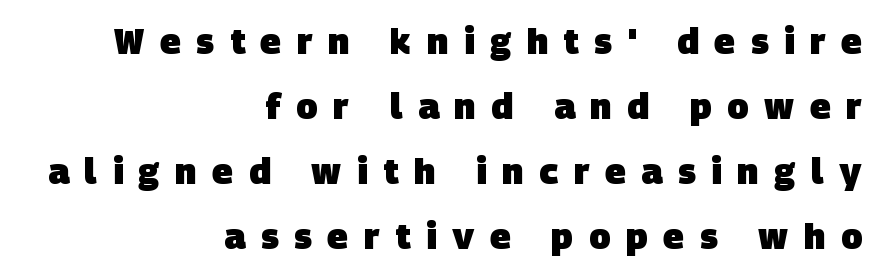
The image shows 35 px heavy sans-serif type; set right-aligned, line spacing 1.86x, unusually wide letter spacing (+0.45 em), not underlined; low stroke contrast and a large x-height.
